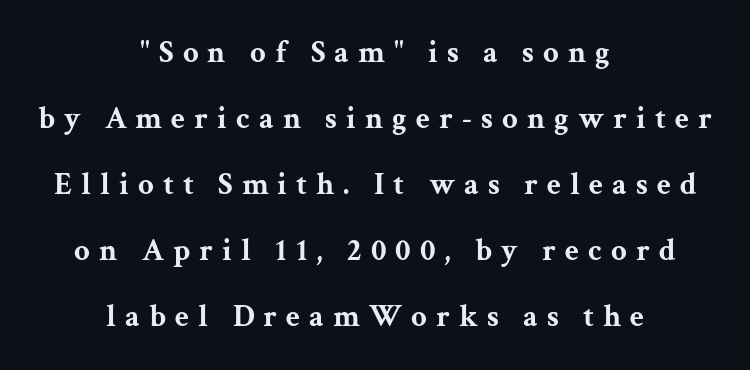
These lines stack symmetrically, like a column narrowing and widening about its center. Is the letter spacing exaggerated? Yes — the characters are pushed far apart. A serif font was chosen for this passage. Unmarked baselines from the first word to the last. It's the straight-up-and-down kind of type.
